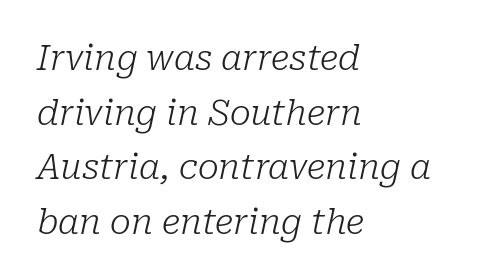
If you drew a ruler down the left edge, every line would touch it. Letters rest on an invisible, unmarked baseline. Style check: oblique. The gaps between neighbouring characters are ordinary and unremarkable.
